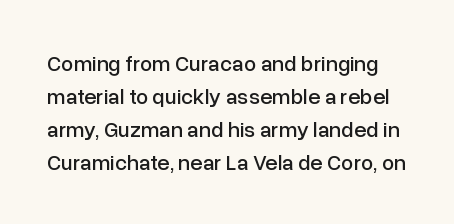
This sample uses an upright cut, with every glyph sitting square on the baseline. Tracking value appears to be zero — textbook default spacing. The passage shown stacks its lines at a standard gap. This rendering features lettering with no underline.
